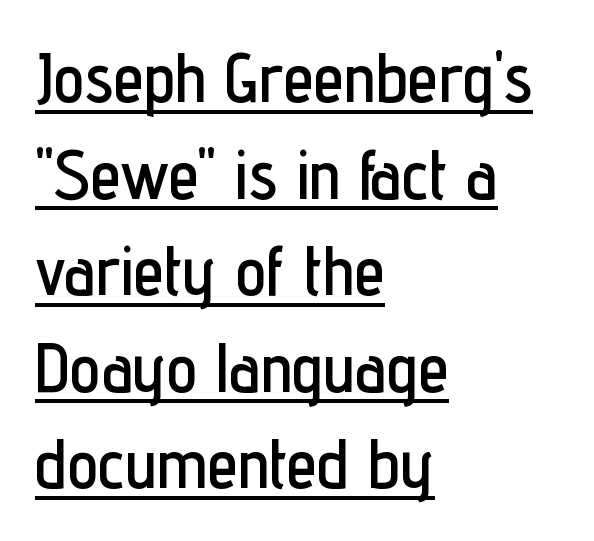
The image shows 69 px condensed sans-serif type, upright; set left-aligned, normal line spacing (1.4x), normal letter spacing, underlined; low stroke contrast and a medium x-height.
